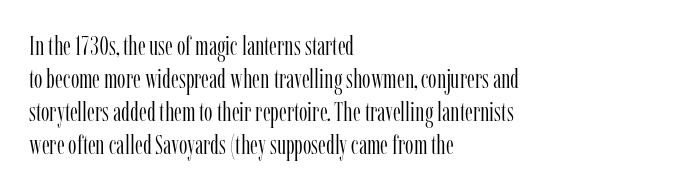
The type sits square on the baseline with zero lean. All the whitespace from short lines collects on the right. Students, note that the glyphs here touch the page at normal intervals. Weight class: somewhere from thin through regular. The foot of each line stays bare and open.
